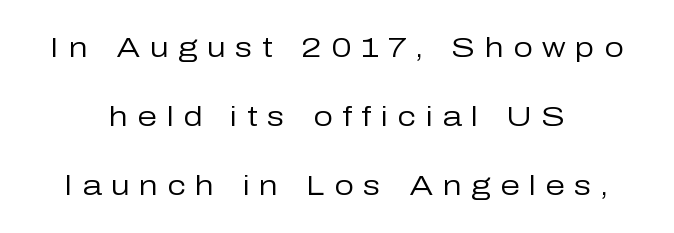
Each letter keeps its own natural width here, so spacing adapts to shape. Ink coverage per letter is moderate at most. Quick note: interline space is abundant. The passage shown is typeset with a sans-serif family. These lines have a slow, spaced-out rhythm from letter to letter.
